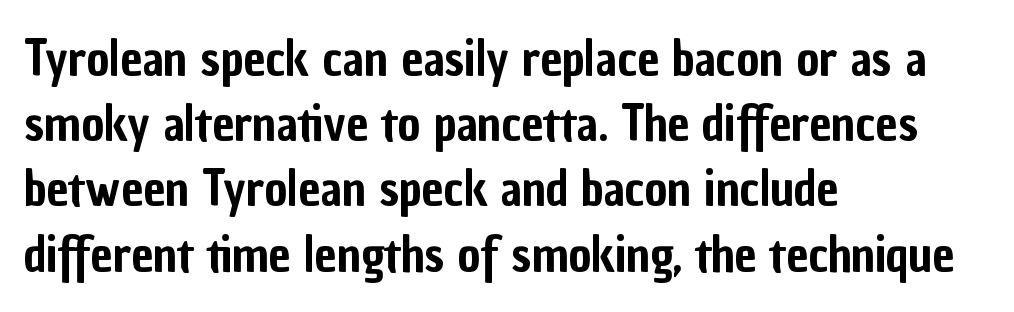
The area under the type is left untouched. Proportional: the letters do not fall into vertical columns. The type sits square on the baseline with zero lean. Notice how descenders clear the ascenders below comfortably — that's standard leading. The letters carry no serifs — their stems end cleanly without finishing strokes. Observe the ordinary spacing: letters are neighbours, not strangers.
